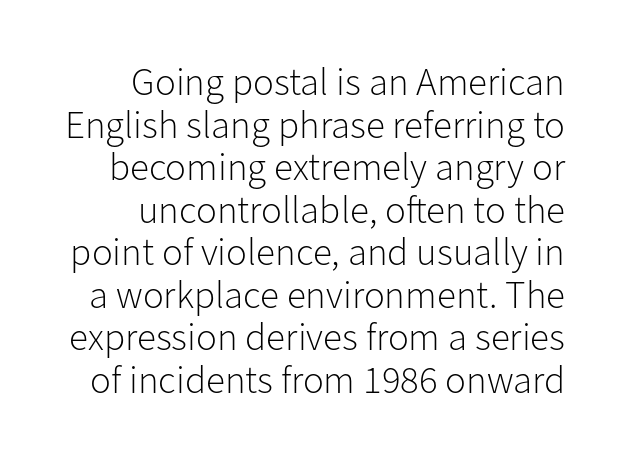
Q: Is the text bold? A: No.
Q: Is the text italic (slanted)? A: No, it is upright.
Q: Is the typeface a serif or a sans-serif typeface? A: Sans-serif.
Q: Is the text underlined? A: No.
Q: Is the spacing between letters normal or unusually wide? A: Normal.
Q: Is the spacing between lines tight, normal or loose? A: Tight.
Q: Width (condensed, normal, or wide)? A: Normal.
Q: Stroke contrast? A: Low.
Q: x-height? A: Medium.
Q: Monospaced? A: No.
